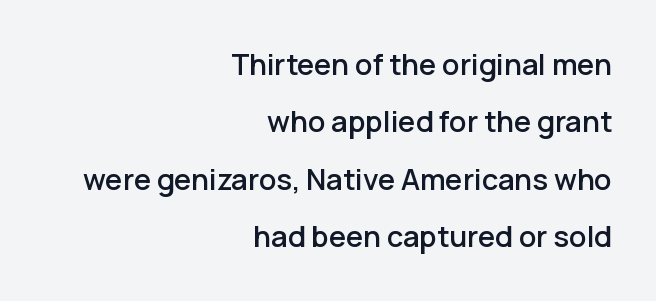
The image shows 29 px sans-serif type, upright; set right-aligned, loose line spacing (1.98x), normal letter spacing, not underlined; low stroke contrast and a medium x-height.
